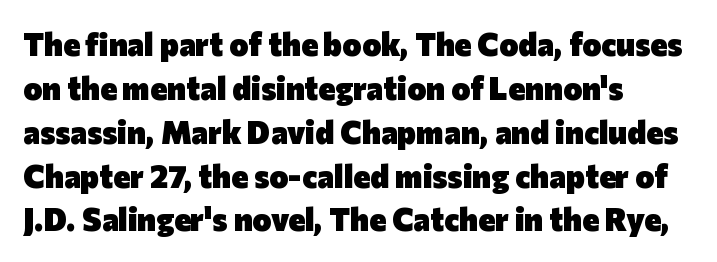
The image shows 32 px heavy sans-serif type, upright; set left-aligned, normal line spacing (1.37x), normal letter spacing, not underlined; low stroke contrast and a medium x-height.
